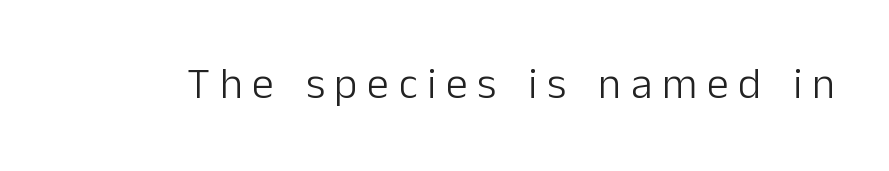
The image shows 44 px light sans-serif type, upright; set unusually wide letter spacing (+0.22 em), not underlined; low stroke contrast and a medium x-height.
